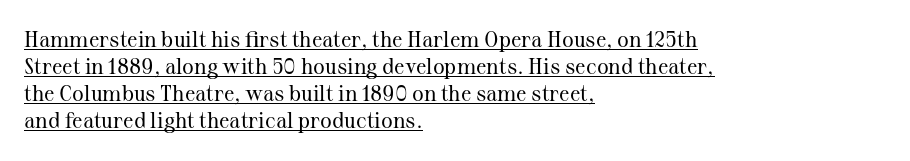
Layout note: lines flush left. The strokes carry an ordinary text weight at most. The tracking reads as untouched default to a designer's eye. The glyphs are accompanied by a horizontal stroke just below them. Ascenders rise straight up at ninety degrees.
